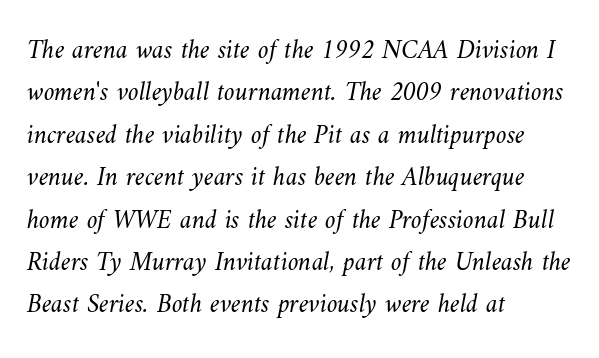
Q: Is the text bold? A: No.
Q: Is the text underlined? A: No.
Q: How is the paragraph aligned? A: Left-aligned.
Q: Is the spacing between letters normal or unusually wide? A: Normal.
Q: Is the spacing between lines tight, normal or loose? A: Normal.
